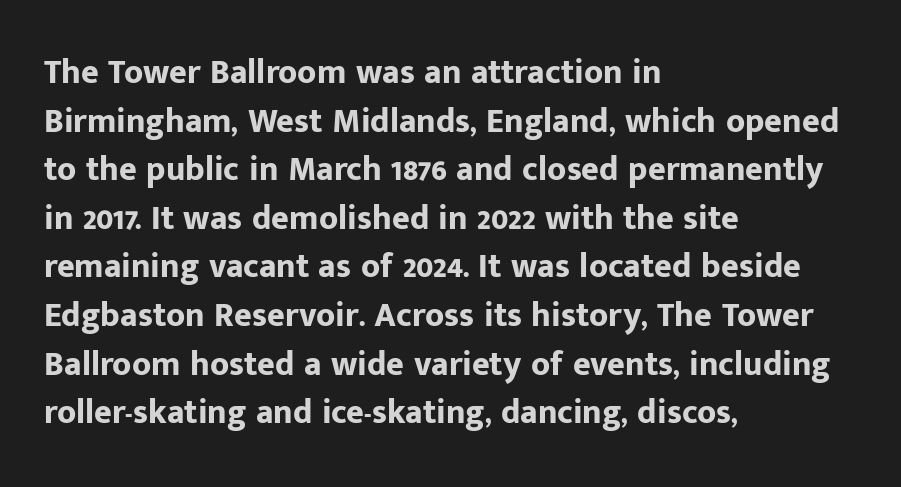
A typesetter would call this proportional, since set widths differ per character. In terms of letterspacing, this is plain default setting. What's the leading like? Ordinary, nothing unusual. Compared with a centered layout, this one pins lines to the left instead. The words here are not underlined. In terms of weight, the rendering is a true, heavy bold.
